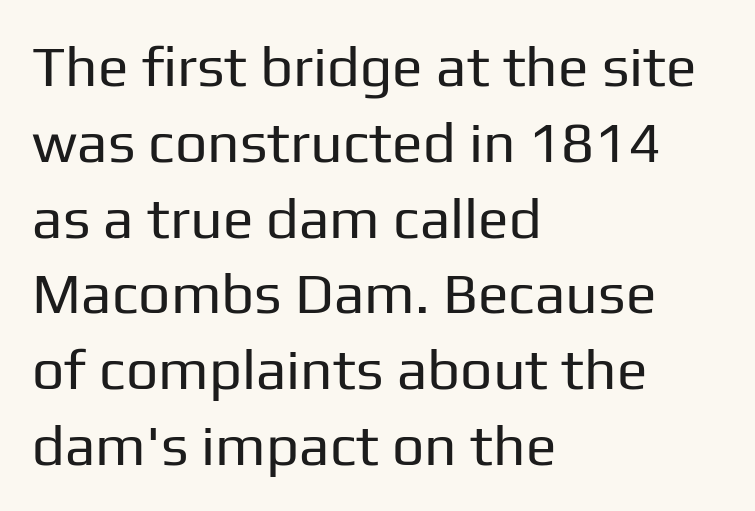
Q: Is the text bold? A: No.
Q: Is the text italic (slanted)? A: No, it is upright.
Q: Is the typeface a serif or a sans-serif typeface? A: Sans-serif.
Q: Is the text underlined? A: No.
Q: How is the paragraph aligned? A: Left-aligned.
Q: Is the spacing between letters normal or unusually wide? A: Normal.
Q: Is the spacing between lines tight, normal or loose? A: Normal.
Q: Width (condensed, normal, or wide)? A: Normal.
Q: Stroke contrast? A: Low.
Q: x-height? A: Medium.
Q: Monospaced? A: No.
